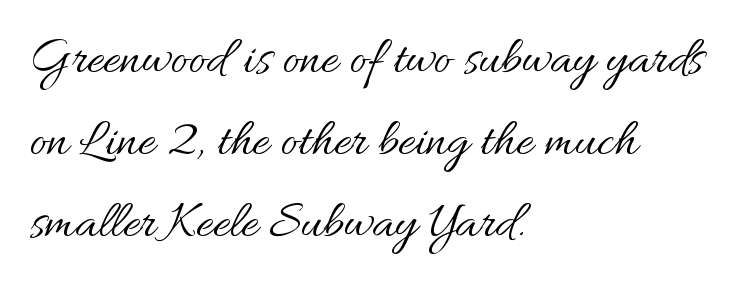
{"bold": "no", "weight": "regular", "width": "normal", "stroke_contrast": "medium", "x_height": "small", "monospaced": "no", "underline": "no", "align": "left", "line_spacing": "normal", "line_spacing_ratio": 1.58, "letter_spacing": "normal", "letter_spacing_em": 0.0, "glyph_px": 52}
